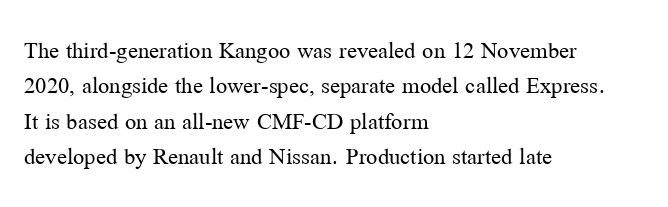
{"italic": "no", "bold": "no", "underline": "no", "align": "left", "line_spacing": "normal", "line_spacing_ratio": 1.42, "letter_spacing": "normal", "letter_spacing_em": 0.0, "glyph_px": 25}
